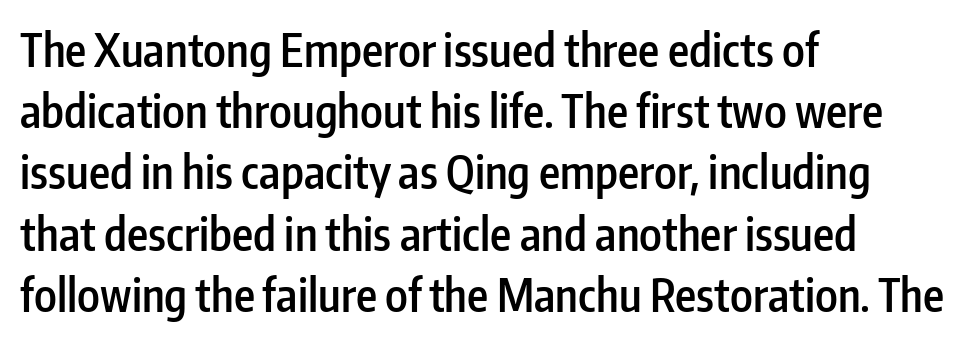
Q: Is the text bold? A: Semi-bold.
Q: Is the text italic (slanted)? A: No, it is upright.
Q: Is the typeface a serif or a sans-serif typeface? A: Sans-serif.
Q: Is the text underlined? A: No.
Q: How is the paragraph aligned? A: Left-aligned.
Q: Is the spacing between letters normal or unusually wide? A: Normal.
Q: Is the spacing between lines tight, normal or loose? A: Normal.
Q: Width (condensed, normal, or wide)? A: Condensed.
Q: Stroke contrast? A: Low.
Q: x-height? A: Medium.
Q: Monospaced? A: No.
